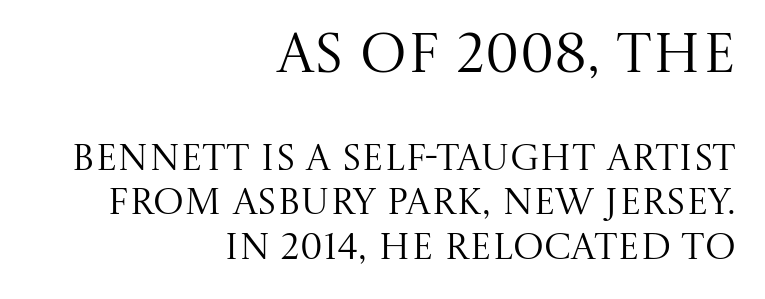
The letters stand upright; this is a roman face. The area under the type is left untouched. The lines in this sample share a right terminus and differ only in where they begin. In terms of letterspacing, this is plain default setting.
